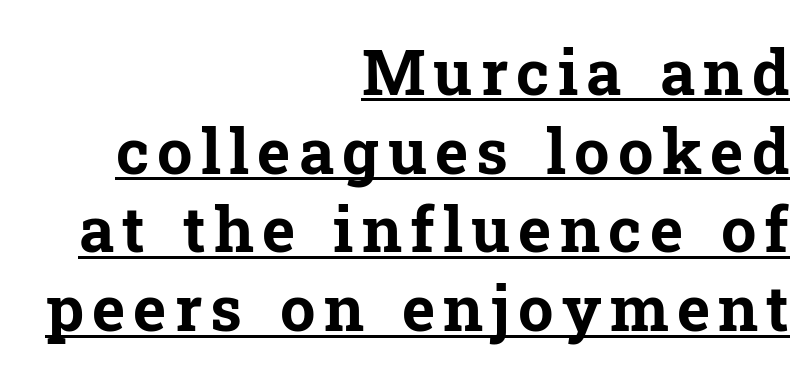
The image shows 63 px bold serif type, upright; set right-aligned, normal line spacing (1.25x), underlined; low stroke contrast and a medium x-height.
